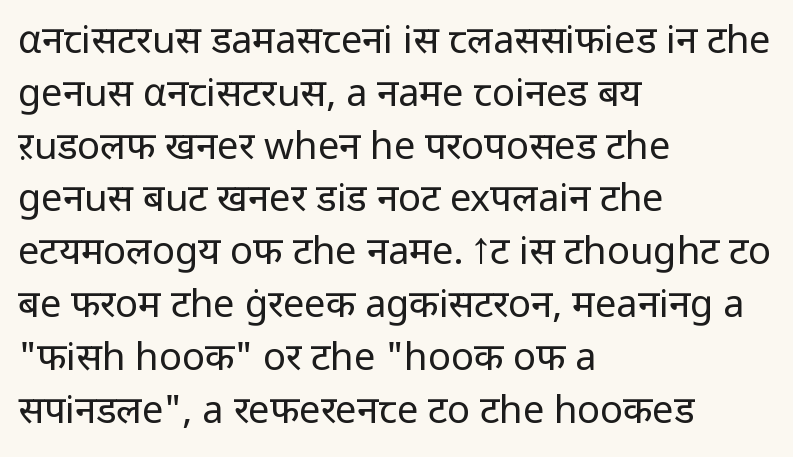
Is the block centered? No — it sits flush against the left margin. Stroke thickness stays within the range of a standard reading face or lighter. Letter spacing: default. One glance says typical: line gaps are just what's usual. Spacing verdict: proportional, widths tailored to each character. Style check: upright.
